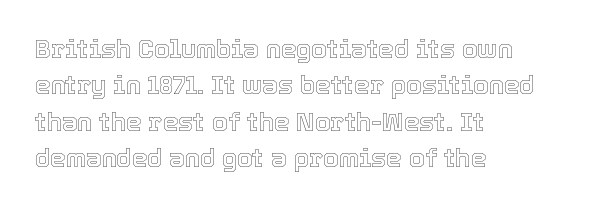
The image shows 25 px text type, upright; set left-aligned, normal line spacing (1.46x), normal letter spacing, not underlined.
